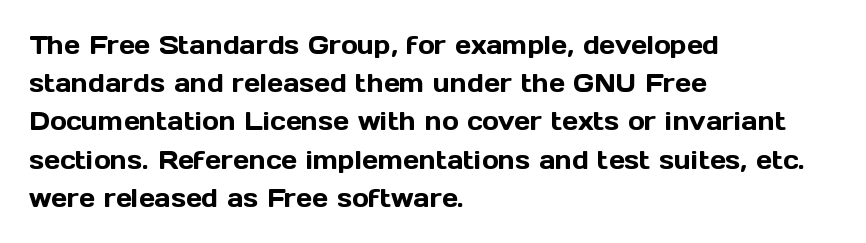
Descenders hang freely into open space. Teacher's note: observe the even left margin — that is flush-left alignment. The vertical gap from one line to the next is medium. If you drew a line through each stem, it would be perfectly vertical. The letters sit at their default tracking, neither squeezed nor spread.
